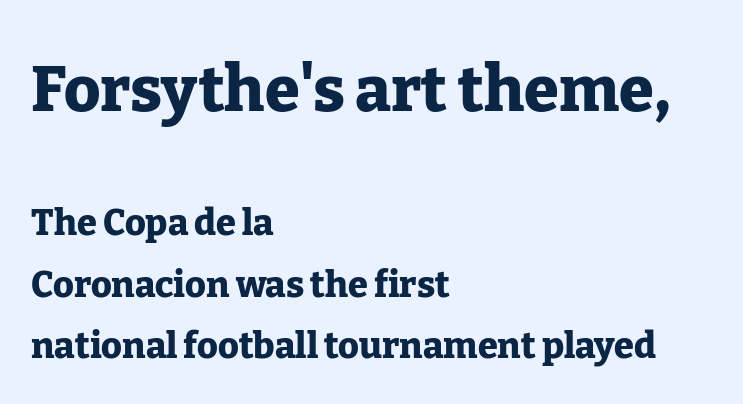
Q: Is the text bold? A: Yes.
Q: Is the text italic (slanted)? A: No, it is upright.
Q: Is the typeface a serif or a sans-serif typeface? A: Serif.
Q: Is the text underlined? A: No.
Q: How is the paragraph aligned? A: Left-aligned.
Q: Is the spacing between letters normal or unusually wide? A: Normal.
Q: Which block of text is set in a larger size, the first (top) or the second (bottom)? A: The first (top) one.
Q: Width (condensed, normal, or wide)? A: Normal.
Q: Stroke contrast? A: Low.
Q: x-height? A: Medium.
Q: Monospaced? A: No.
